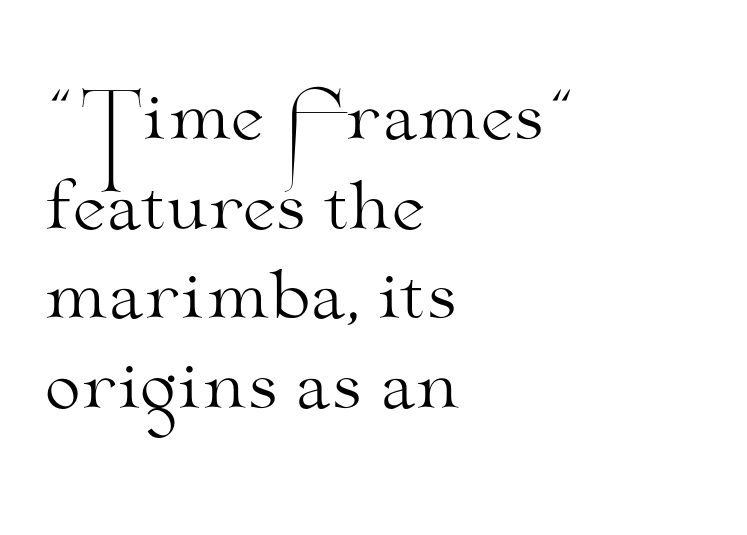
Q: Is the text bold? A: No.
Q: Is the text italic (slanted)? A: No, it is upright.
Q: Is the typeface a serif or a sans-serif typeface? A: Serif.
Q: Is the text underlined? A: No.
Q: How is the paragraph aligned? A: Left-aligned.
Q: Is the spacing between letters normal or unusually wide? A: Normal.
Q: Is the spacing between lines tight, normal or loose? A: Normal.
Q: Width (condensed, normal, or wide)? A: Wide.
Q: Stroke contrast? A: Medium.
Q: x-height? A: Small.
Q: Monospaced? A: No.
